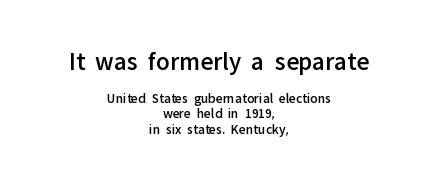
These lines keep a tight, regular rhythm from letter to letter. Compare the two chunks: the upper has the greater cap height. The leading is snug, giving the passage a crowded texture. Every character sits straight up, as roman type does. Anything drawn beneath the words? Only blank space.
